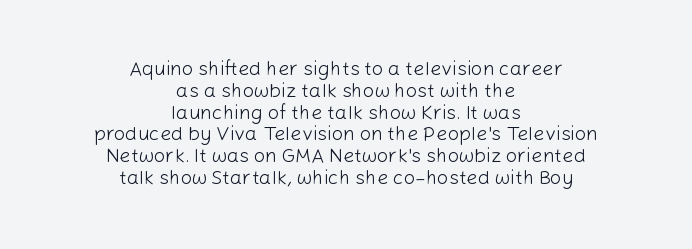
The image shows 20 px text type, upright; set centered, tight line spacing (1.09x), normal letter spacing, not underlined.
